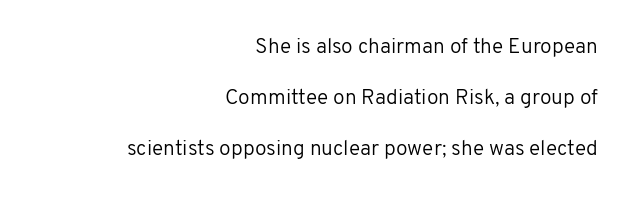
{"italic": "no", "bold": "no", "underline": "no", "align": "right", "line_spacing": "loose", "line_spacing_ratio": 2.42, "letter_spacing": "normal", "letter_spacing_em": 0.0, "glyph_px": 21}
